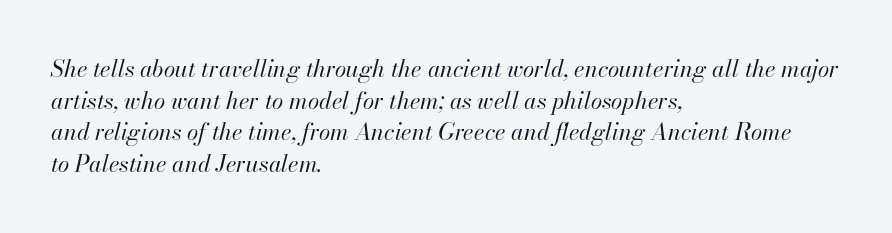
{"italic": "yes", "lean": "right", "slant_degrees": 13, "bold": "no", "underline": "no", "align": "left", "line_spacing": "normal", "line_spacing_ratio": 1.37, "letter_spacing": "normal", "letter_spacing_em": 0.0, "glyph_px": 23}
